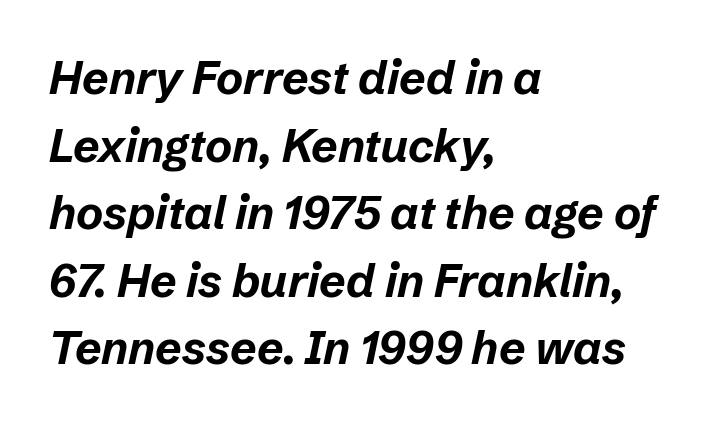
{"italic": "yes", "lean": "right", "slant_degrees": 12, "bold": "yes", "weight": "bold", "width": "normal", "stroke_contrast": "low", "x_height": "medium", "monospaced": "no", "underline": "no", "align": "left", "line_spacing": "normal", "line_spacing_ratio": 1.47, "letter_spacing": "normal", "letter_spacing_em": 0.0, "glyph_px": 46}
